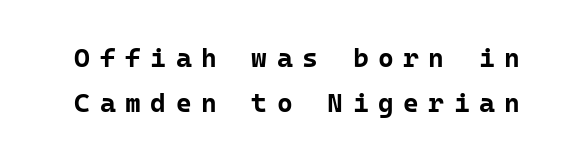
The image shows 27 px bold type, upright; set normal line spacing (1.67x), unusually wide letter spacing (+0.35 em), not underlined.
